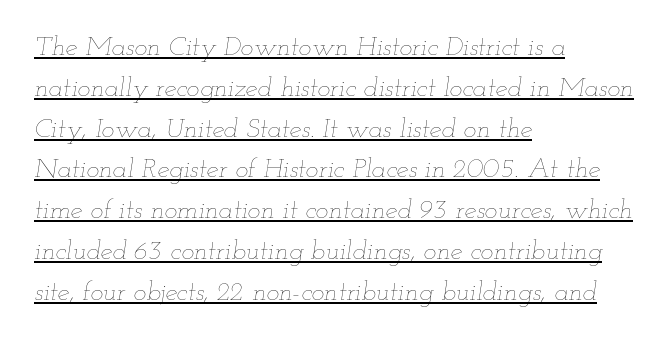
The image shows 27 px text type, italic (leaning right); set left-aligned, normal line spacing (1.51x), normal letter spacing, underlined.
